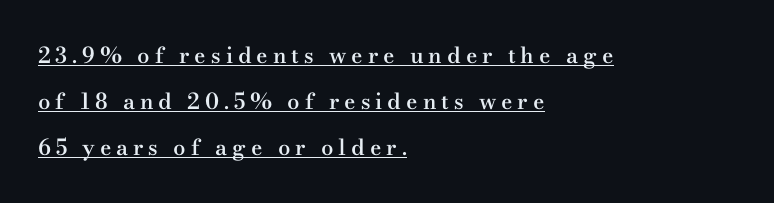
{"italic": "no", "bold": "semi", "underline": "yes", "align": "left", "line_spacing": "loose", "line_spacing_ratio": 2.1, "letter_spacing": "wide", "letter_spacing_em": 0.22, "glyph_px": 22}
